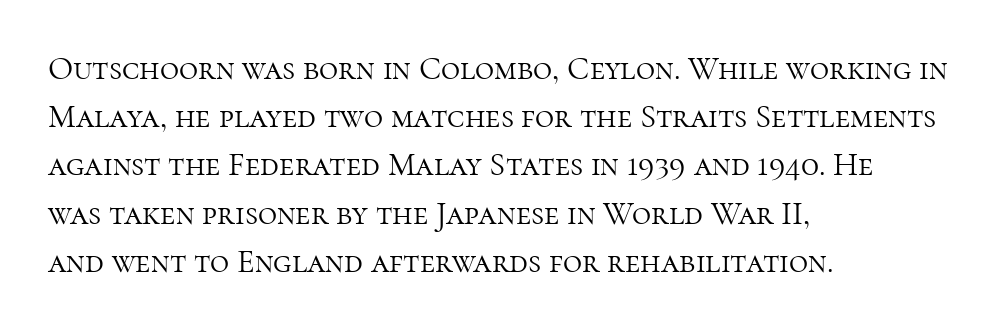
Q: Is the text bold? A: No.
Q: Is the text italic (slanted)? A: No, it is upright.
Q: Is the typeface a serif or a sans-serif typeface? A: Serif.
Q: Is the text underlined? A: No.
Q: How is the paragraph aligned? A: Left-aligned.
Q: Is the spacing between letters normal or unusually wide? A: Normal.
Q: Is the spacing between lines tight, normal or loose? A: Normal.
Q: Width (condensed, normal, or wide)? A: Normal.
Q: Stroke contrast? A: High.
Q: x-height? A: Medium.
Q: Monospaced? A: No.
